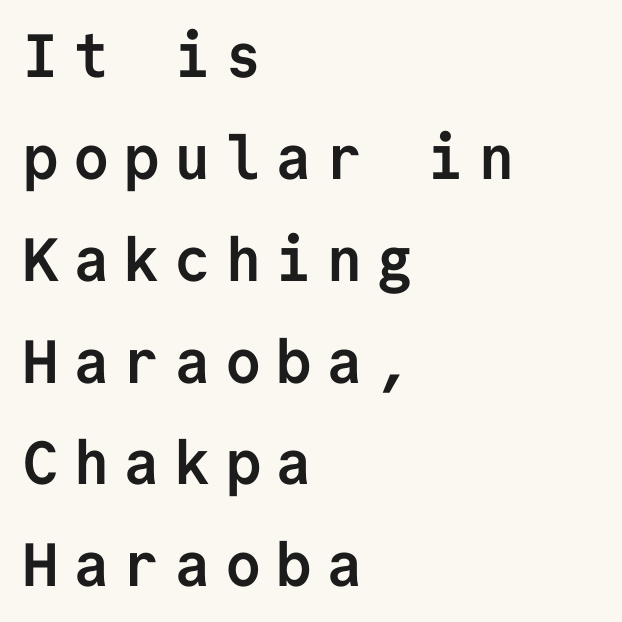
{"serif": "no", "italic": "no", "bold": "yes", "weight": "semibold", "width": "normal", "stroke_contrast": "low", "x_height": "medium", "monospaced": "yes", "underline": "no", "align": "left", "line_spacing": "normal", "line_spacing_ratio": 1.67, "letter_spacing": "wide", "letter_spacing_em": 0.23, "glyph_px": 61}
